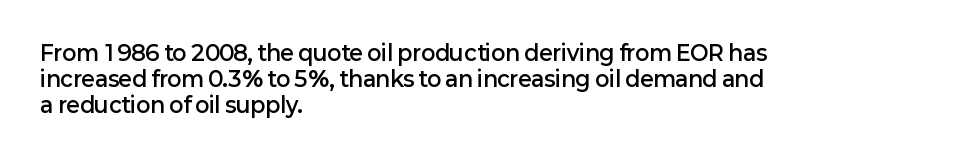
{"italic": "no", "bold": "semi", "underline": "no", "align": "left", "line_spacing_ratio": 1.24, "letter_spacing": "normal", "letter_spacing_em": 0.0, "glyph_px": 21}
